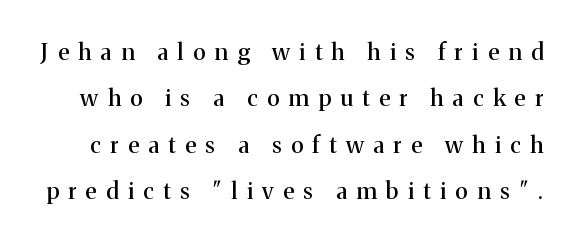
{"italic": "no", "underline": "no", "line_spacing": "loose", "line_spacing_ratio": 2.02, "letter_spacing": "wide", "letter_spacing_em": 0.41, "glyph_px": 23}
